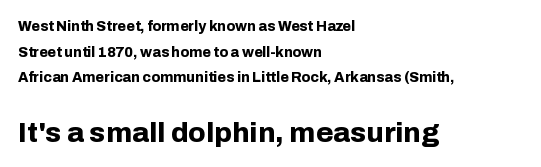
The type is set solid horizontally, with unmodified tracking. The typesetting leans heavy: a genuine bold. Look at the glyph heights: the lower group is clearly the bigger setting. These lines are rendered in a variable-pitch font. A classic flush-left, rag-right setting is used for this passage.
